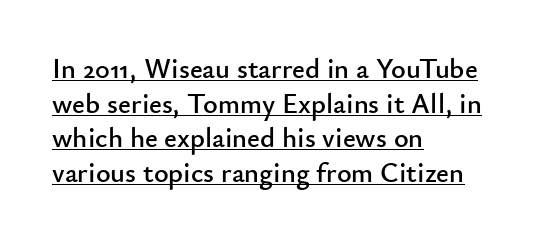
The image shows 28 px sans-serif type, upright; set left-aligned, line spacing 1.24x, normal letter spacing, underlined; low stroke contrast and a small x-height.
